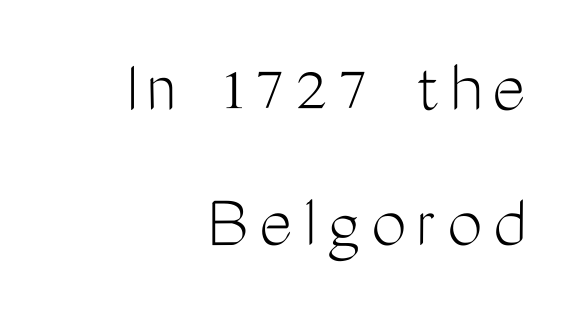
Q: Is the text bold? A: No.
Q: Is the text italic (slanted)? A: No, it is upright.
Q: Is the typeface a serif or a sans-serif typeface? A: Sans-serif.
Q: Is the text underlined? A: No.
Q: How is the paragraph aligned? A: Right-aligned.
Q: Width (condensed, normal, or wide)? A: Condensed.
Q: Stroke contrast? A: Medium.
Q: x-height? A: Medium.
Q: Monospaced? A: No.
